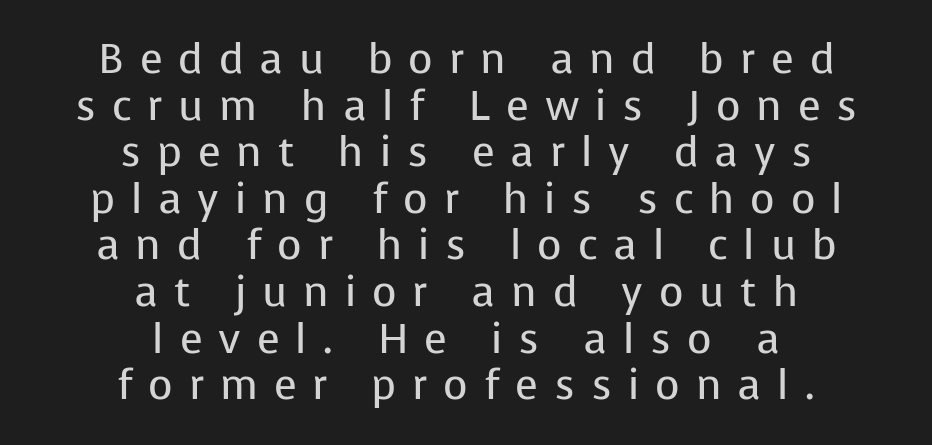
The image shows 42 px regular-weight sans-serif type, upright; set centered, tight line spacing (1.11x), unusually wide letter spacing (+0.38 em), not underlined; low stroke contrast and a medium x-height.
